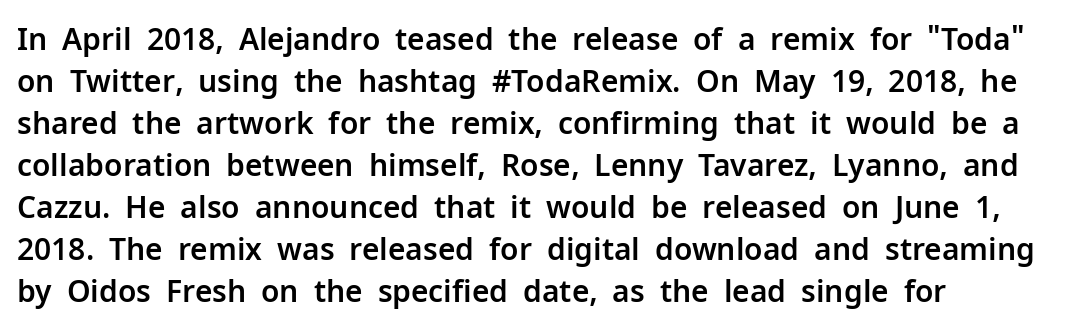
The image shows 30 px sans-serif type, upright; set left-aligned, normal line spacing (1.4x), normal letter spacing, not underlined; low stroke contrast and a medium x-height.
